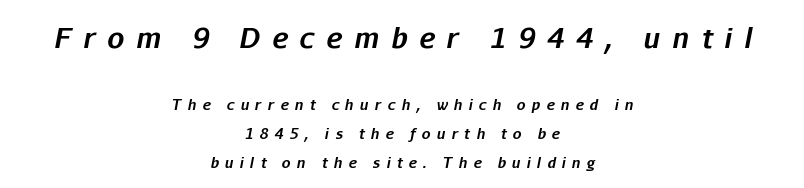
The image shows 27 px bold type, italic (leaning right); set centered, loose line spacing (2.06x), unusually wide letter spacing (+0.44 em), not underlined; the first (top) block is 1.93x larger.
